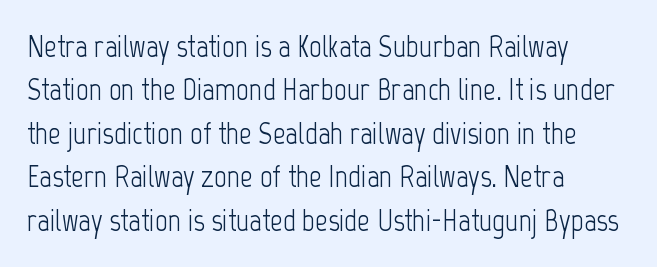
Horizontal alignment here is leftward, the default for most running prose. To sum up the face: it is a sans, with no serifs. The block of text has a typical density, with ordinary space between rows. Ordinary non-slanted type is in use. The words here are not underlined.
